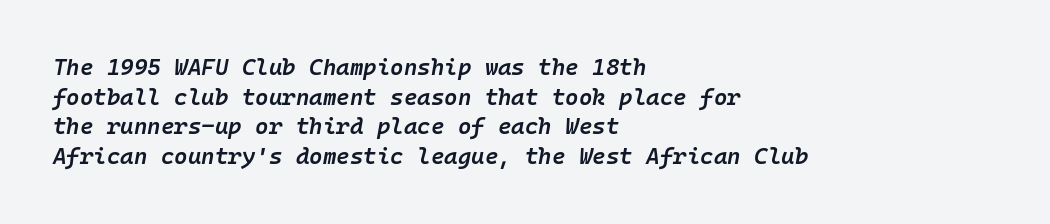
{"italic": "yes", "lean": "right", "slant_degrees": 10, "bold": "semi", "underline": "no", "align": "left", "line_spacing": "normal", "line_spacing_ratio": 1.29, "letter_spacing": "normal", "letter_spacing_em": 0.0, "glyph_px": 23}
